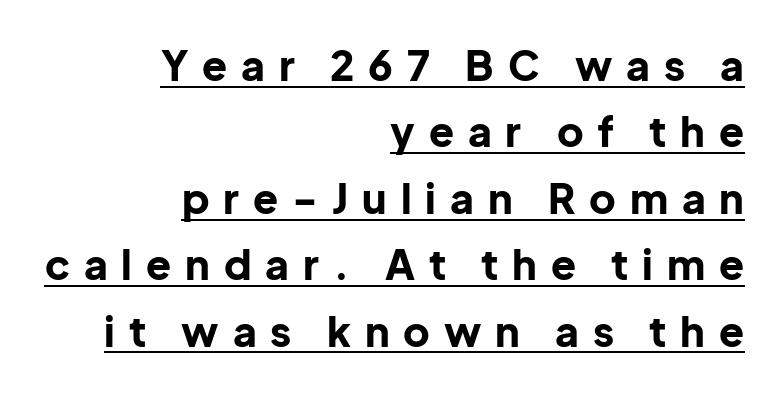
{"serif": "no", "italic": "no", "bold": "yes", "weight": "bold", "width": "normal", "stroke_contrast": "low", "x_height": "medium", "monospaced": "no", "underline": "yes", "align": "right", "line_spacing": "normal", "line_spacing_ratio": 1.62, "letter_spacing": "wide", "letter_spacing_em": 0.34, "glyph_px": 41}
